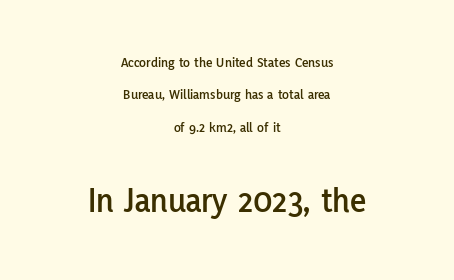
Tall strokes in this sample are plumb rather than angled. The line texture is even and compact thanks to regular tracking. A typesetter would call this proportional, since set widths differ per character. Line starts and ends both wander, symmetrically.
